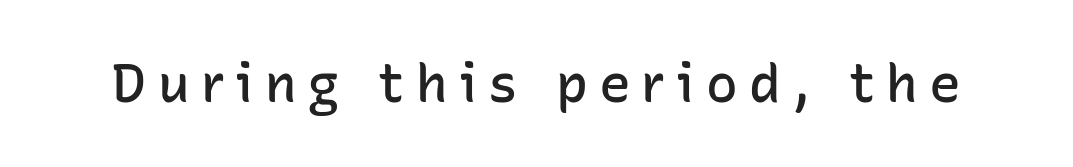
The image shows 53 px semibold sans-serif type, upright; set unusually wide letter spacing (+0.21 em), not underlined; low stroke contrast and a medium x-height.
